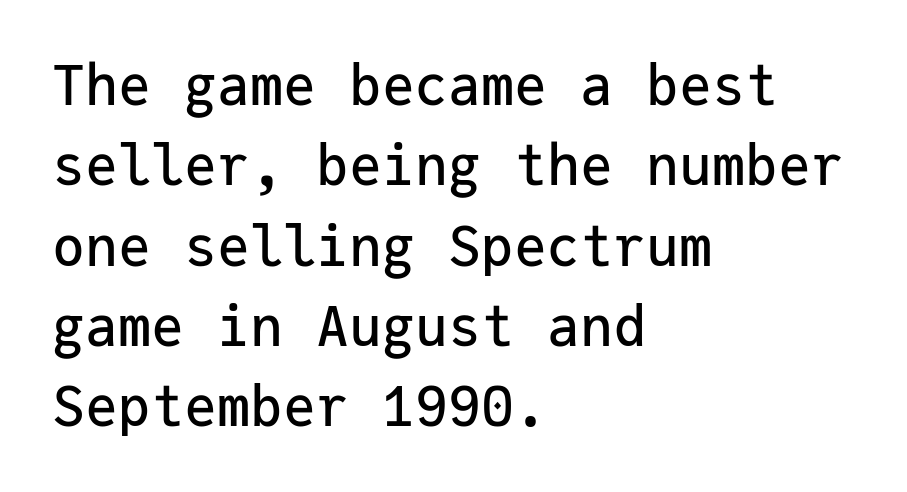
The image shows 55 px sans-serif type, upright, monospaced; set left-aligned, normal line spacing (1.46x), normal letter spacing, not underlined; low stroke contrast and a medium x-height.
